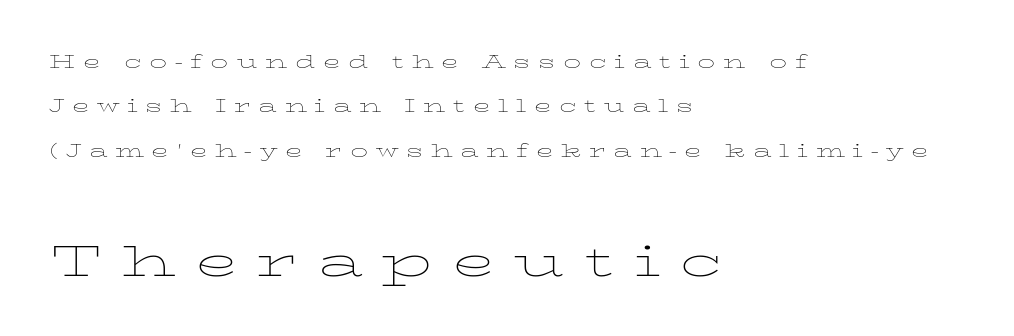
Q: Is the text bold? A: No.
Q: Is the text italic (slanted)? A: No, it is upright.
Q: Is the text underlined? A: No.
Q: How is the paragraph aligned? A: Left-aligned.
Q: Is the spacing between letters normal or unusually wide? A: Unusually wide.
Q: Is the spacing between lines tight, normal or loose? A: Loose.
Q: Which block of text is set in a larger size, the first (top) or the second (bottom)? A: The second (bottom) one.
Q: Width (condensed, normal, or wide)? A: Wide.
Q: Stroke contrast? A: Low.
Q: x-height? A: Medium.
Q: Monospaced? A: No.
